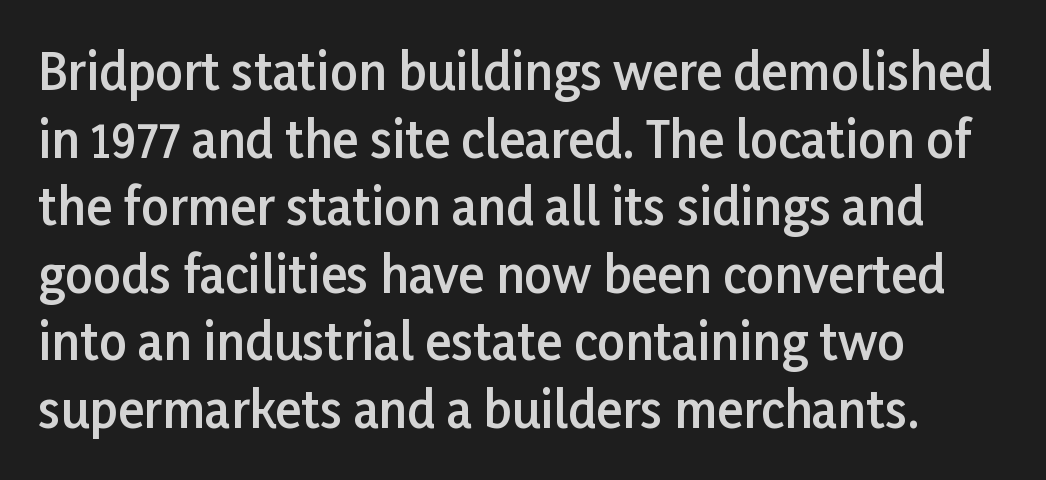
Q: Is the text bold? A: Semi-bold.
Q: Is the text italic (slanted)? A: No, it is upright.
Q: Is the typeface a serif or a sans-serif typeface? A: Sans-serif.
Q: Is the text underlined? A: No.
Q: How is the paragraph aligned? A: Left-aligned.
Q: Is the spacing between letters normal or unusually wide? A: Normal.
Q: Is the spacing between lines tight, normal or loose? A: Normal.
Q: Width (condensed, normal, or wide)? A: Normal.
Q: Stroke contrast? A: Low.
Q: x-height? A: Medium.
Q: Monospaced? A: No.
